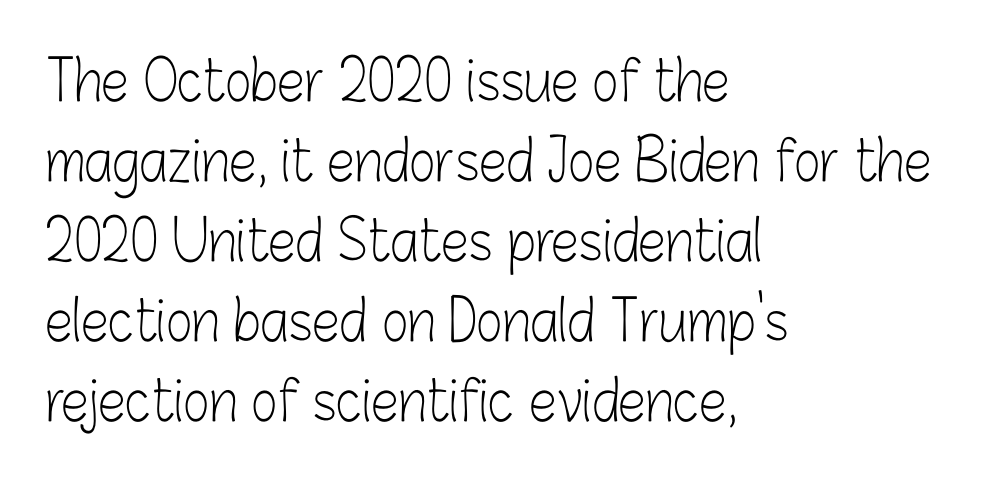
A sans-serif font was chosen for this passage. The specimen reads as upright at a glance. Words appear dense and cohesive because spacing is normal. If you measured baseline to baseline, you'd find a middling distance.
